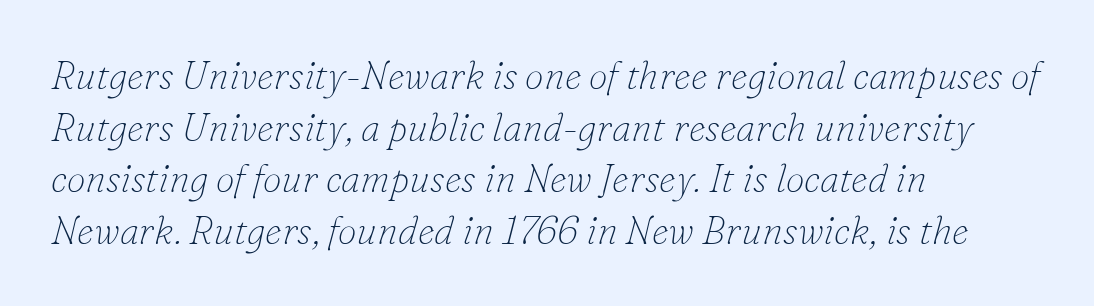
These glyphs show unthickened strokes, regular width or finer. The face used here is proportionally spaced, like ordinary book or web type. Teacher's note: observe the even left margin — that is flush-left alignment. The passage shown leans; its letterforms are oblique. The passage shown stacks its lines at a standard gap. Words float on clear page, feet unadorned.
